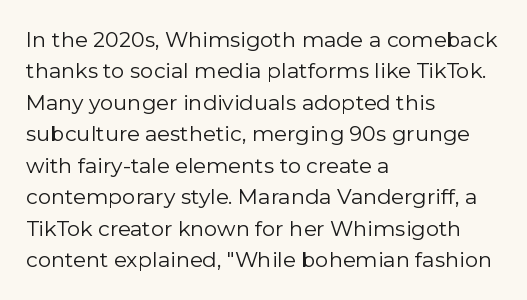
Each row of text sits above clean, open space. Italic? Not at all — the glyphs are vertical. Typeset ragged right — the left edge is the straight one. Each word holds together tightly as a unit, with standard inter-letter gaps. Interline gaps are of average width in this sample.
